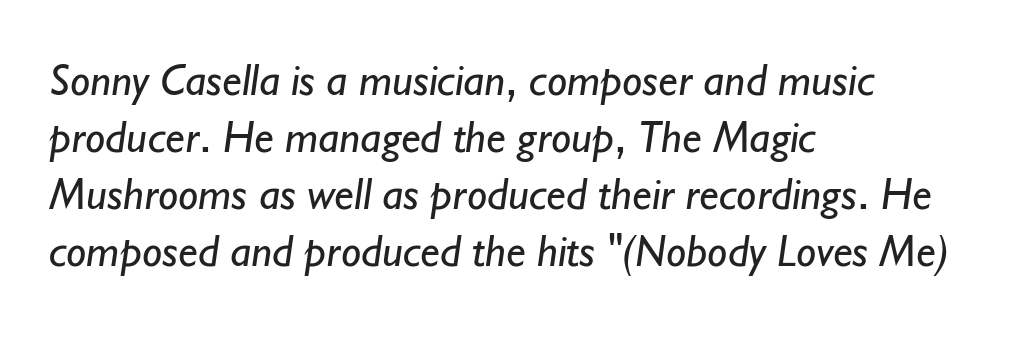
The image shows 45 px regular-weight sans-serif type; set left-aligned, normal line spacing (1.27x), normal letter spacing, not underlined; low stroke contrast and a small x-height.
